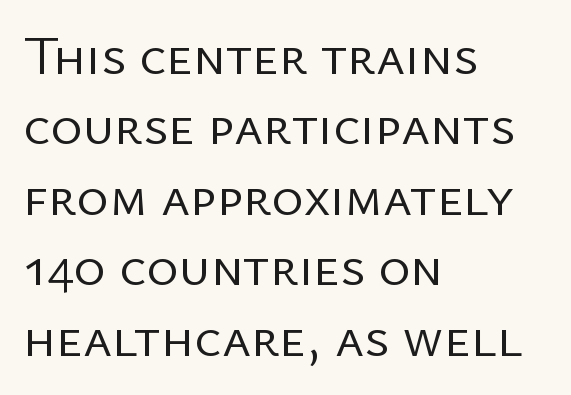
The image shows 55 px regular-weight sans-serif type, upright; set left-aligned, normal line spacing (1.28x), normal letter spacing, not underlined; low stroke contrast and a medium x-height.
